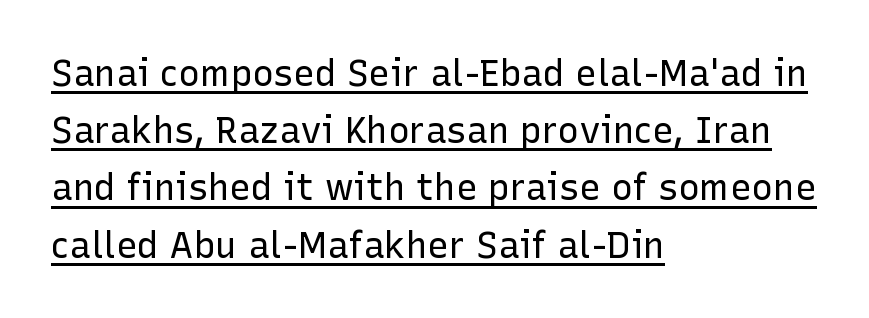
The image shows 36 px regular-weight sans-serif type, upright; set left-aligned, normal line spacing (1.59x), normal letter spacing, underlined; low stroke contrast and a medium x-height.
